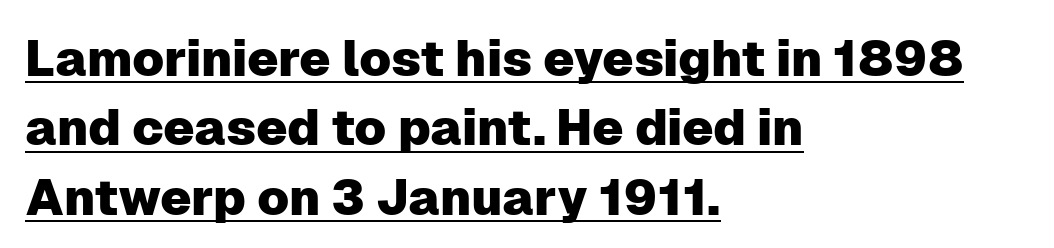
Q: Is the text italic (slanted)? A: No, it is upright.
Q: Is the typeface a serif or a sans-serif typeface? A: Sans-serif.
Q: Is the text underlined? A: Yes.
Q: How is the paragraph aligned? A: Left-aligned.
Q: Is the spacing between letters normal or unusually wide? A: Normal.
Q: Is the spacing between lines tight, normal or loose? A: Normal.
Q: Width (condensed, normal, or wide)? A: Normal.
Q: Stroke contrast? A: Low.
Q: x-height? A: Medium.
Q: Monospaced? A: No.
